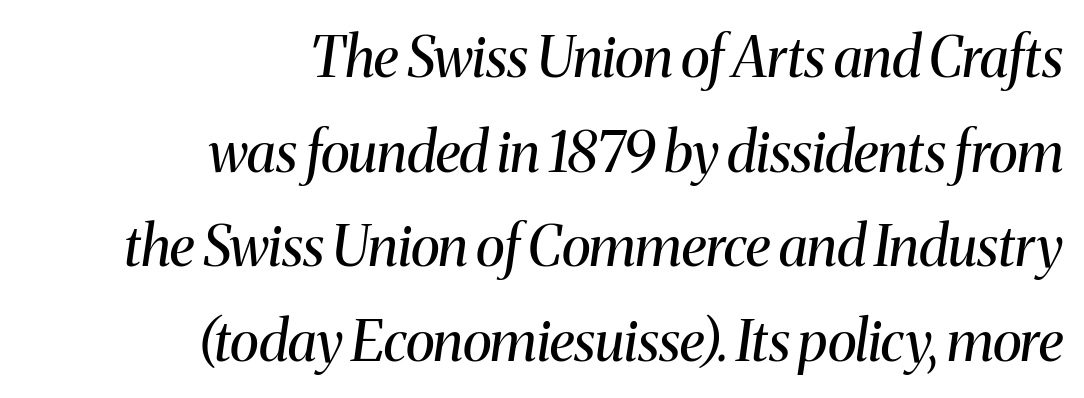
Q: Is the text bold? A: No.
Q: Is the text italic (slanted)? A: Yes, it leans right by about 8 degrees.
Q: Is the typeface a serif or a sans-serif typeface? A: Serif.
Q: Is the text underlined? A: No.
Q: How is the paragraph aligned? A: Right-aligned.
Q: Is the spacing between letters normal or unusually wide? A: Normal.
Q: Is the spacing between lines tight, normal or loose? A: Normal.
Q: Width (condensed, normal, or wide)? A: Normal.
Q: Stroke contrast? A: Medium.
Q: x-height? A: Medium.
Q: Monospaced? A: No.
